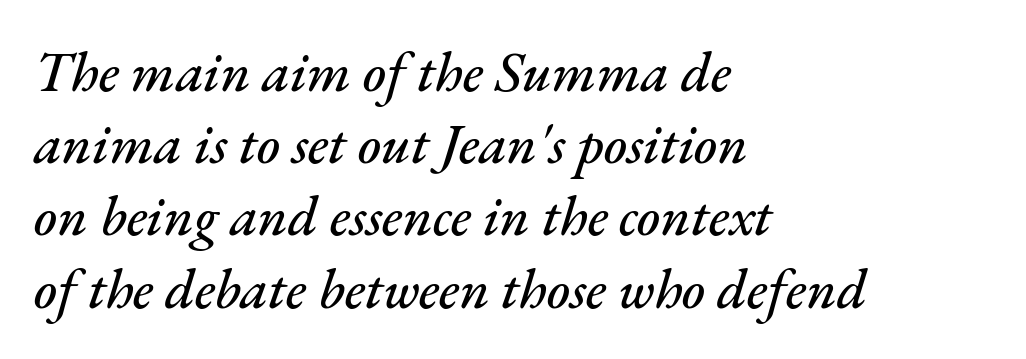
Q: Is the text italic (slanted)? A: Yes, it leans right by about 17 degrees.
Q: Is the text underlined? A: No.
Q: How is the paragraph aligned? A: Left-aligned.
Q: Is the spacing between letters normal or unusually wide? A: Normal.
Q: Is the spacing between lines tight, normal or loose? A: Normal.
Q: Width (condensed, normal, or wide)? A: Normal.
Q: Stroke contrast? A: Medium.
Q: x-height? A: Small.
Q: Monospaced? A: No.
